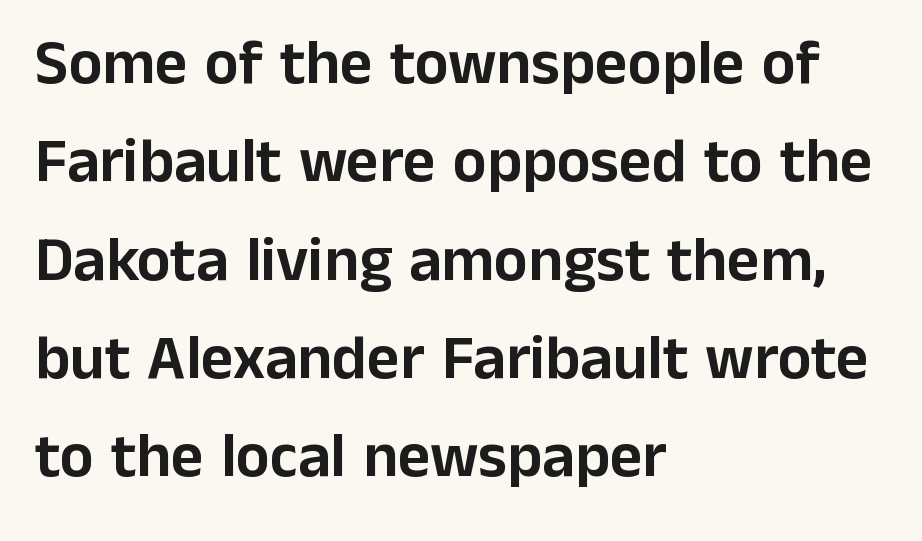
The image shows 63 px sans-serif type, upright; set left-aligned, normal line spacing (1.56x), normal letter spacing, not underlined; low stroke contrast and a medium x-height.
